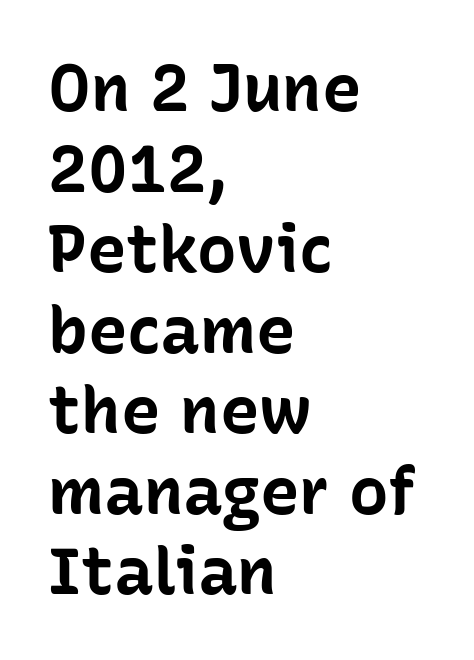
The image shows 66 px bold sans-serif type, upright; set left-aligned, line spacing 1.22x, normal letter spacing, not underlined; low stroke contrast and a medium x-height.
